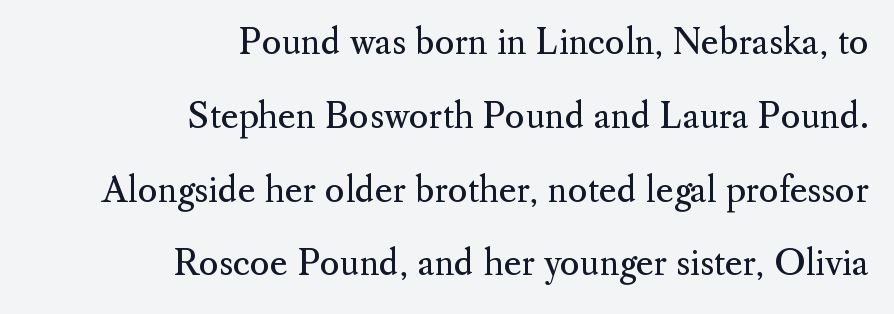
Q: Is the text bold? A: No.
Q: Is the text italic (slanted)? A: No, it is upright.
Q: Is the typeface a serif or a sans-serif typeface? A: Serif.
Q: Is the text underlined? A: No.
Q: How is the paragraph aligned? A: Right-aligned.
Q: Is the spacing between letters normal or unusually wide? A: Normal.
Q: Is the spacing between lines tight, normal or loose? A: Loose.
Q: Width (condensed, normal, or wide)? A: Normal.
Q: Stroke contrast? A: Medium.
Q: x-height? A: Small.
Q: Monospaced? A: No.
